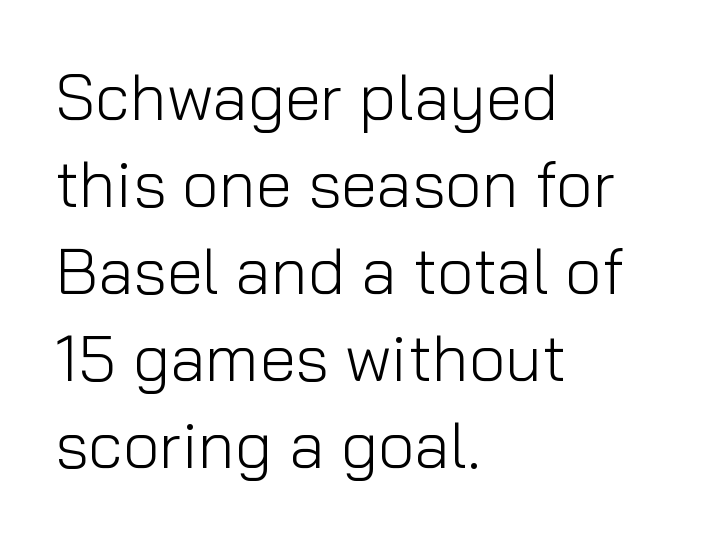
{"serif": "no", "italic": "no", "bold": "no", "weight": "light", "width": "normal", "stroke_contrast": "low", "x_height": "medium", "monospaced": "no", "underline": "no", "align": "left", "line_spacing": "normal", "line_spacing_ratio": 1.34, "letter_spacing": "normal", "letter_spacing_em": 0.0, "glyph_px": 65}
